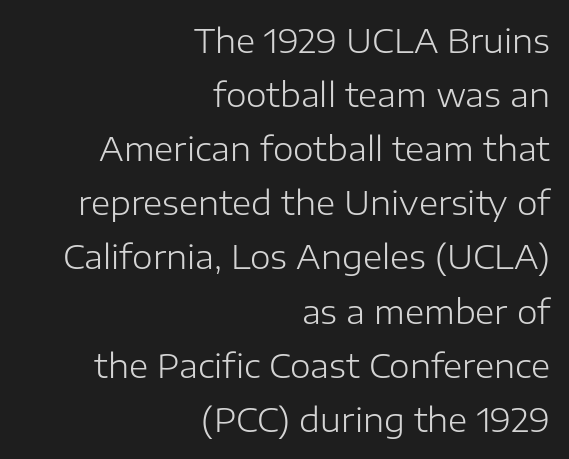
The image shows 33 px light sans-serif type, upright; set right-aligned, normal line spacing (1.64x), normal letter spacing, not underlined; low stroke contrast and a medium x-height.
